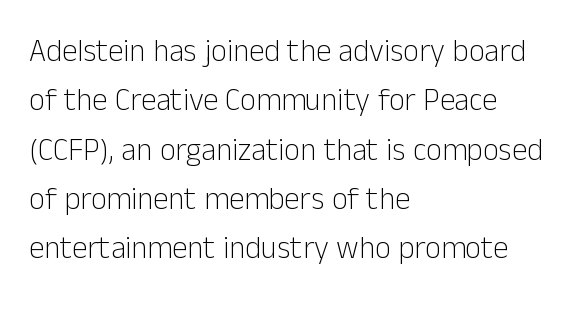
{"serif": "no", "italic": "no", "bold": "no", "weight": "light", "width": "normal", "stroke_contrast": "low", "x_height": "medium", "monospaced": "no", "underline": "no", "align": "left", "line_spacing": "normal", "line_spacing_ratio": 1.59, "letter_spacing": "normal", "letter_spacing_em": 0.0, "glyph_px": 31}
